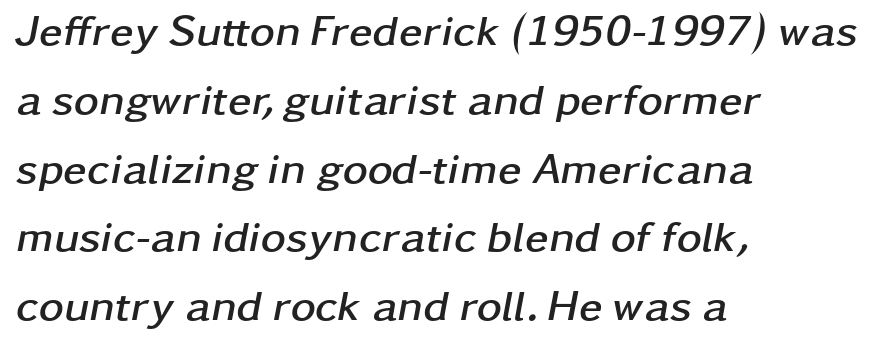
Q: Is the text bold? A: Yes.
Q: Is the text italic (slanted)? A: Yes, it leans right by about 11 degrees.
Q: Is the text underlined? A: No.
Q: How is the paragraph aligned? A: Left-aligned.
Q: Is the spacing between letters normal or unusually wide? A: Normal.
Q: Is the spacing between lines tight, normal or loose? A: Normal.
Q: Width (condensed, normal, or wide)? A: Wide.
Q: Stroke contrast? A: Low.
Q: x-height? A: Medium.
Q: Monospaced? A: No.
